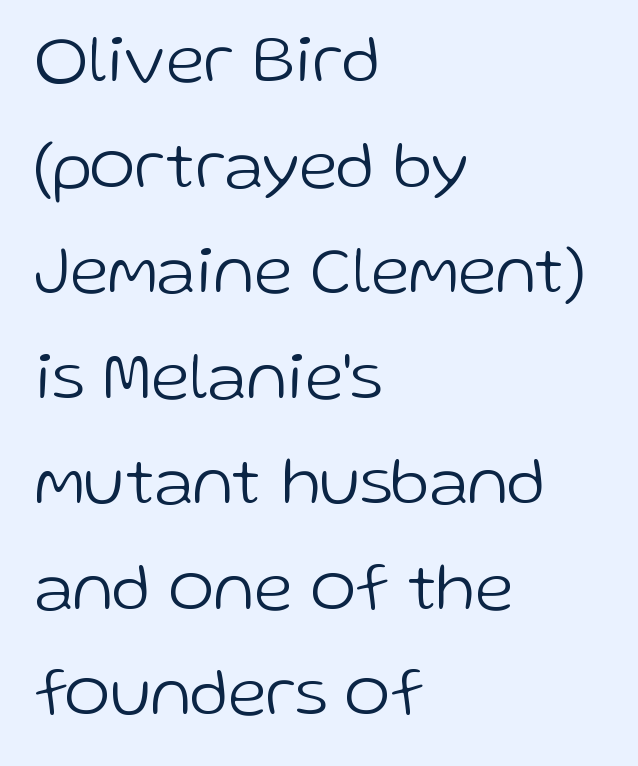
{"serif": "no", "italic": "no", "bold": "no", "weight": "light", "width": "normal", "stroke_contrast": "low", "x_height": "medium", "monospaced": "no", "underline": "no", "align": "left", "line_spacing": "normal", "line_spacing_ratio": 1.53, "letter_spacing": "normal", "letter_spacing_em": 0.0, "glyph_px": 69}
